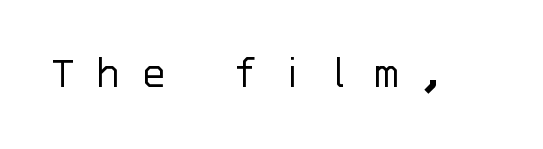
{"serif": "no", "italic": "no", "bold": "no", "weight": "light", "width": "normal", "stroke_contrast": "low", "x_height": "large", "monospaced": "yes", "underline": "no", "letter_spacing": "wide", "letter_spacing_em": 0.42, "glyph_px": 48}
